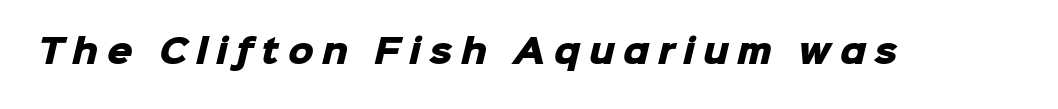
{"serif": "no", "bold": "yes", "weight": "heavy", "width": "normal", "stroke_contrast": "low", "x_height": "medium", "monospaced": "no", "underline": "no", "letter_spacing": "wide", "letter_spacing_em": 0.26, "glyph_px": 32}
